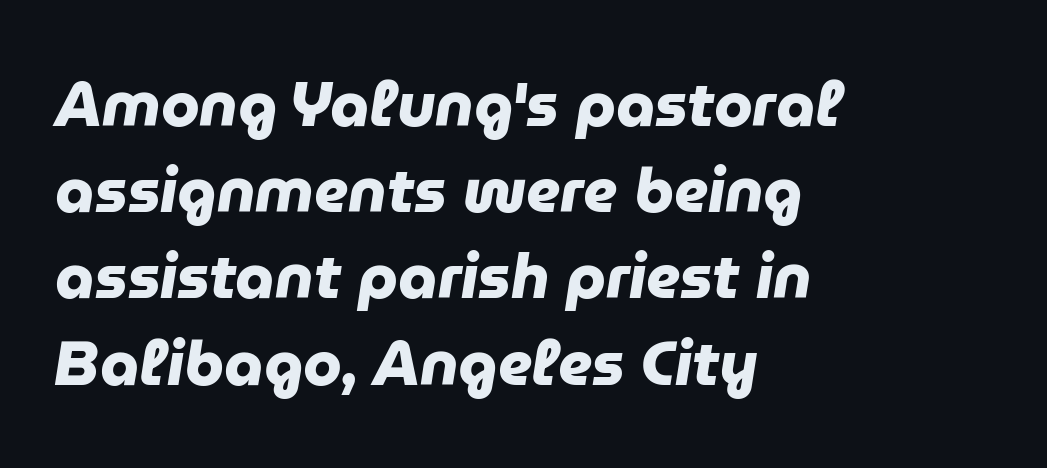
{"serif": "no", "bold": "yes", "weight": "heavy", "width": "normal", "stroke_contrast": "low", "x_height": "medium", "monospaced": "no", "underline": "no", "align": "left", "line_spacing": "normal", "line_spacing_ratio": 1.39, "letter_spacing": "normal", "letter_spacing_em": 0.0, "glyph_px": 62}
